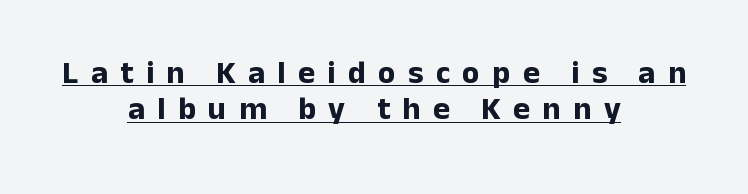
The image shows 32 px bold sans-serif type, upright; set centered, tight line spacing (1.14x), unusually wide letter spacing (+0.39 em), underlined; low stroke contrast and a medium x-height.
